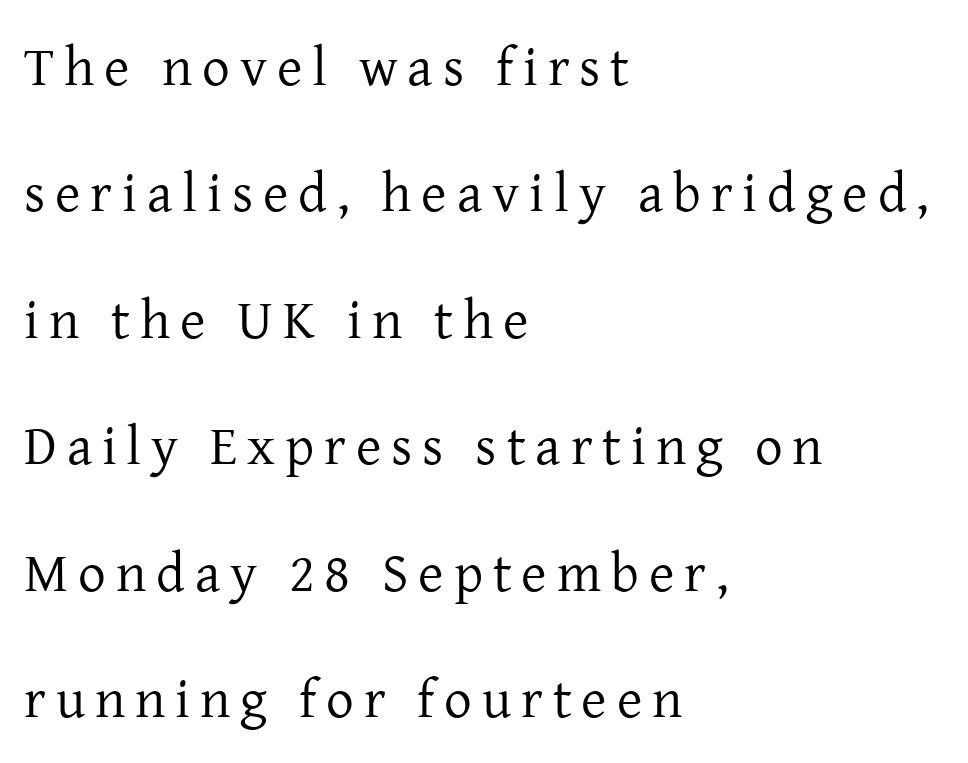
This is the regular roman posture of the typeface. The font sits on the lighter half of the weight spectrum, regular included. The glyphs in this specimen are seriffed. Lines of text with bare space underneath. These lines stack with their left ends in a neat column.
